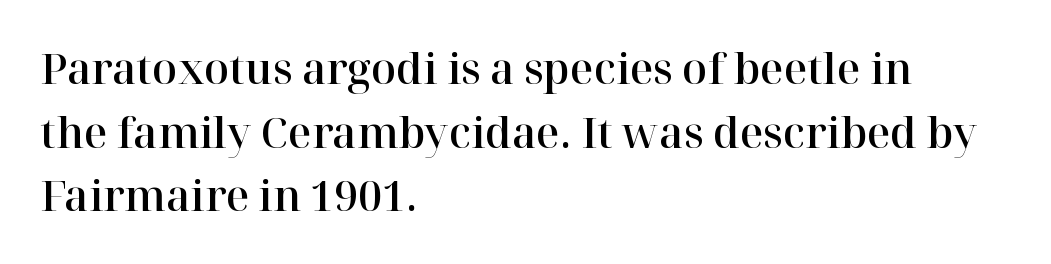
{"serif": "yes", "italic": "no", "width": "normal", "stroke_contrast": "high", "x_height": "medium", "monospaced": "no", "underline": "no", "align": "left", "line_spacing": "normal", "line_spacing_ratio": 1.55, "letter_spacing": "normal", "letter_spacing_em": 0.0, "glyph_px": 41}
